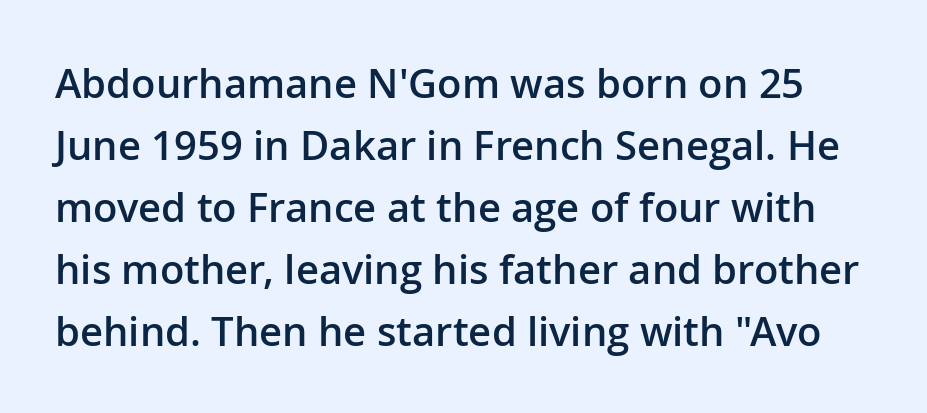
{"serif": "no", "italic": "no", "bold": "semi", "weight": "semibold", "width": "normal", "stroke_contrast": "low", "x_height": "medium", "monospaced": "no", "underline": "no", "line_spacing": "normal", "line_spacing_ratio": 1.55, "letter_spacing": "normal", "letter_spacing_em": 0.0, "glyph_px": 40}
